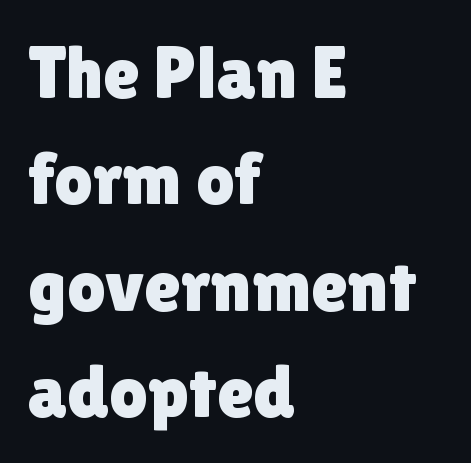
Compared with typical body copy, the letter spacing here is the same. This is the regular roman posture of the typeface. Looks like regular typesetting: each glyph gets only the width it needs. No feet cap the strokes, marking this as sans-serif type. Layout note: lines flush left.
